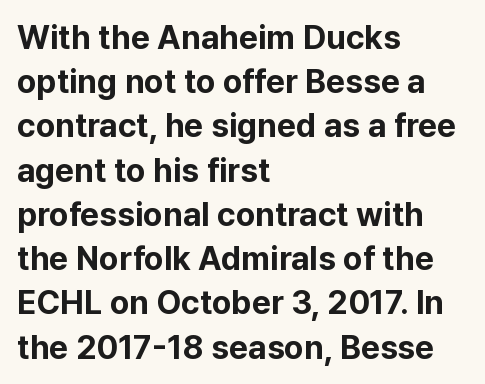
{"serif": "no", "italic": "no", "bold": "yes", "weight": "bold", "width": "normal", "stroke_contrast": "low", "x_height": "medium", "monospaced": "no", "underline": "no", "align": "left", "line_spacing": "normal", "line_spacing_ratio": 1.34, "letter_spacing": "normal", "letter_spacing_em": 0.0, "glyph_px": 33}
